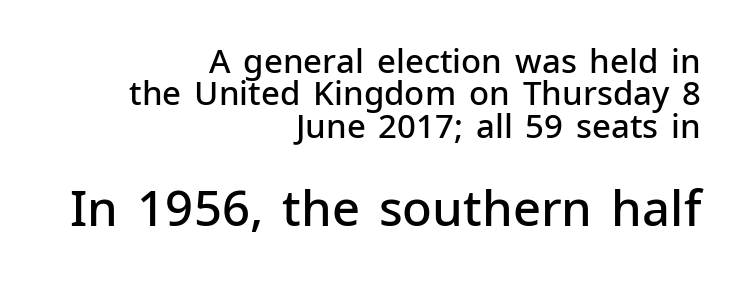
Q: Is the text bold? A: Semi-bold.
Q: Is the text italic (slanted)? A: No, it is upright.
Q: Is the typeface a serif or a sans-serif typeface? A: Sans-serif.
Q: Is the text underlined? A: No.
Q: How is the paragraph aligned? A: Right-aligned.
Q: Is the spacing between letters normal or unusually wide? A: Normal.
Q: Is the spacing between lines tight, normal or loose? A: Tight.
Q: Which block of text is set in a larger size, the first (top) or the second (bottom)? A: The second (bottom) one.
Q: Width (condensed, normal, or wide)? A: Normal.
Q: Stroke contrast? A: Low.
Q: x-height? A: Medium.
Q: Monospaced? A: No.
